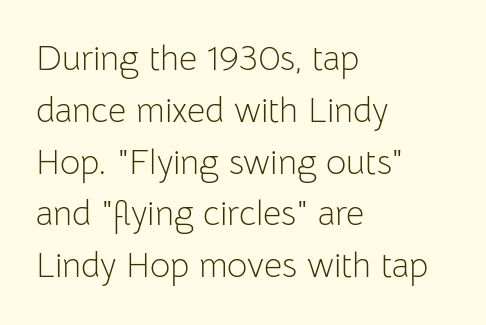
{"serif": "no", "italic": "no", "bold": "no", "weight": "light", "width": "normal", "stroke_contrast": "low", "x_height": "medium", "monospaced": "no", "underline": "no", "align": "left", "line_spacing": "normal", "line_spacing_ratio": 1.48, "letter_spacing": "normal", "letter_spacing_em": 0.0, "glyph_px": 35}
